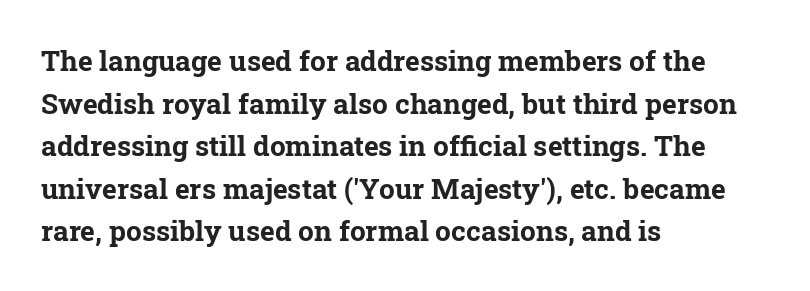
The image shows 28 px bold serif type, upright; set left-aligned, normal line spacing (1.52x), normal letter spacing, not underlined; low stroke contrast and a medium x-height.
